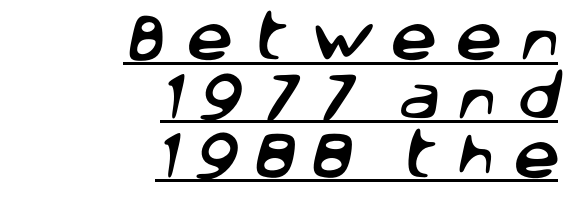
Alignment: flush right. This rendering widens character spacing well past its baseline value. Varying glyph widths throughout — classic text-font behaviour. The characters display no serif detailing; their extremities are plain.
